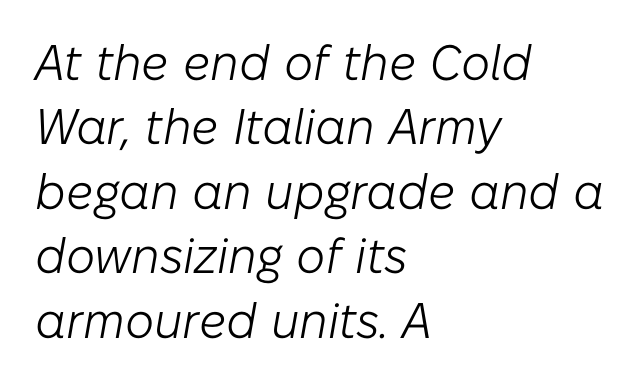
Casual observation: everything's shoved over to the left. The face used here is proportionally spaced, like ordinary book or web type. Looking at the ascenders, they clearly lean. The foot of each line stays bare and open.
